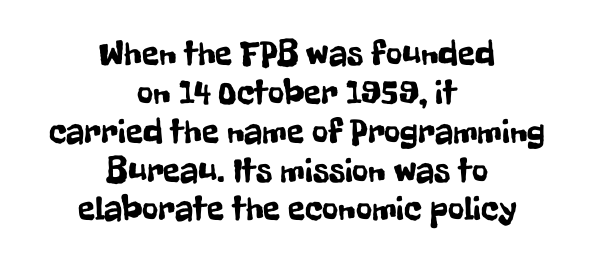
Do the characters align in a grid? No, the font is proportional. Unlike italic type, these characters show no tilt at all. Nothing unusual about the tracking: characters are spaced as the font intends. The rag falls on both sides of this text block equally. Check where the strokes stop: nothing finishes them off — pure sans.
